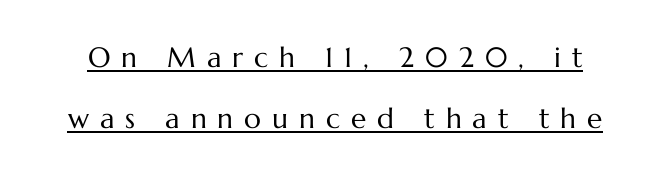
The image shows 28 px regular-weight type, upright; set loose line spacing (2.17x), unusually wide letter spacing (+0.39 em), underlined; medium stroke contrast and a medium x-height.
